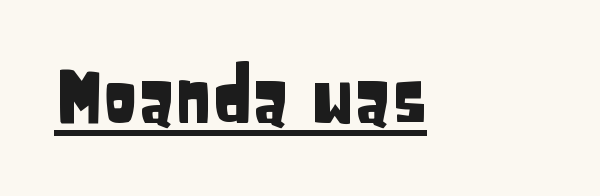
{"serif": "no", "italic": "no", "width": "condensed", "stroke_contrast": "low", "x_height": "large", "monospaced": "no", "underline": "yes", "letter_spacing": "normal", "letter_spacing_em": 0.0, "glyph_px": 71}
